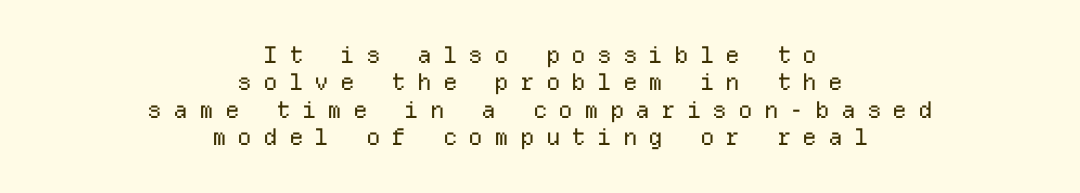
{"italic": "no", "bold": "no", "underline": "no", "align": "center", "line_spacing_ratio": 1.19, "letter_spacing": "wide", "letter_spacing_em": 0.48, "glyph_px": 23}
